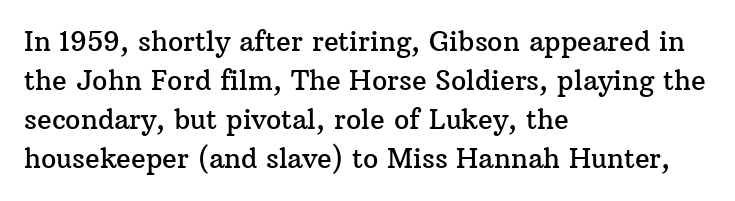
The image shows 27 px text type, upright; set left-aligned, normal line spacing (1.45x), normal letter spacing, not underlined.
